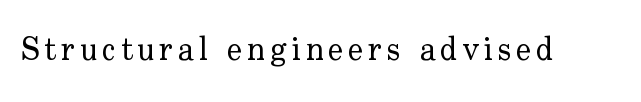
In terms of letterform style, serifs are clearly present. Is this a fixed-width face? No — the glyphs have proportional, varying widths. Caption: face not bold, strokes unweighted. Unlike italic type, these characters show no tilt at all. The space directly below the letters is spotless.
